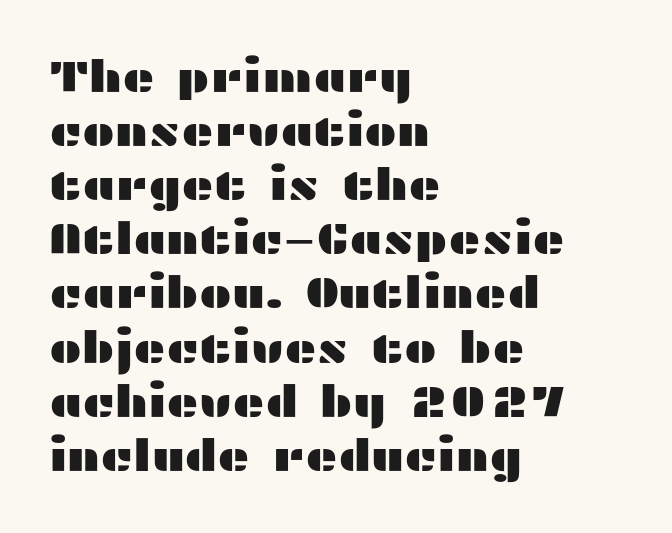
This is the regular roman posture of the typeface. Casual observation: everything's shoved over to the left. Standard letterfit; no display-style spreading of the glyphs. The glyphs are unaccompanied by any horizontal stroke below them. Spacing verdict: proportional, widths tailored to each character.
